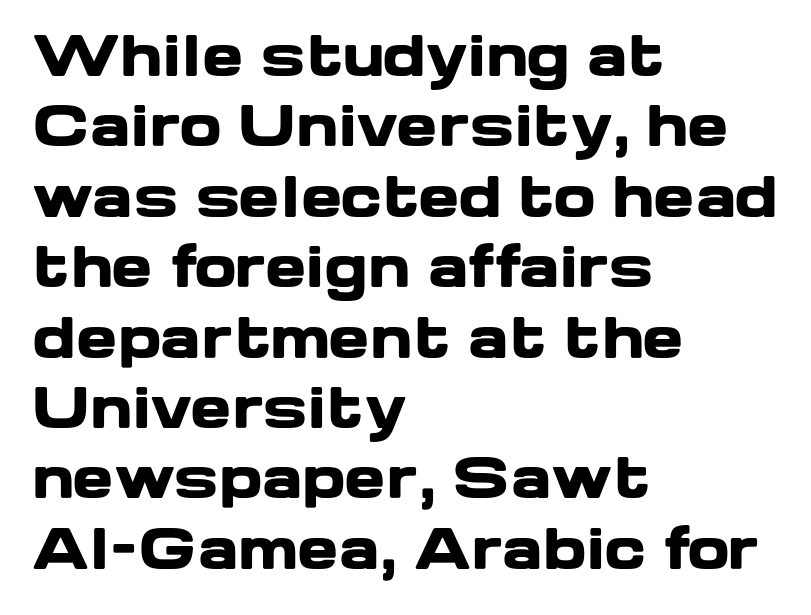
Q: Is the text bold? A: Yes.
Q: Is the text italic (slanted)? A: No, it is upright.
Q: Is the typeface a serif or a sans-serif typeface? A: Sans-serif.
Q: Is the text underlined? A: No.
Q: How is the paragraph aligned? A: Left-aligned.
Q: Is the spacing between letters normal or unusually wide? A: Normal.
Q: Is the spacing between lines tight, normal or loose? A: Normal.
Q: Width (condensed, normal, or wide)? A: Wide.
Q: Stroke contrast? A: Low.
Q: x-height? A: Medium.
Q: Monospaced? A: No.
